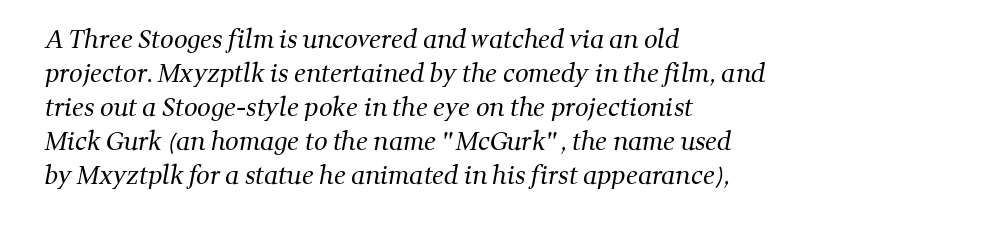
{"bold": "no", "underline": "no", "align": "left", "line_spacing": "normal", "line_spacing_ratio": 1.42, "letter_spacing": "normal", "letter_spacing_em": 0.0, "glyph_px": 24}
